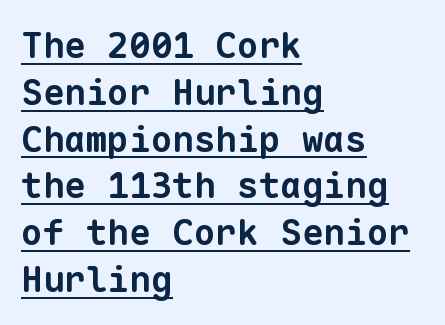
The image shows 36 px bold sans-serif type, monospaced; set left-aligned, normal line spacing (1.3x), normal letter spacing, underlined; low stroke contrast and a medium x-height.
